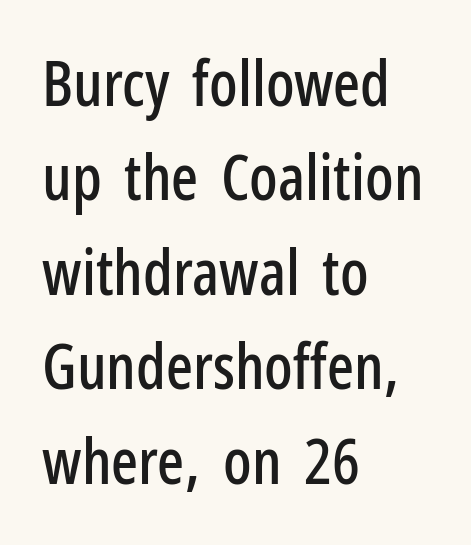
Q: Is the text italic (slanted)? A: No, it is upright.
Q: Is the typeface a serif or a sans-serif typeface? A: Sans-serif.
Q: Is the text underlined? A: No.
Q: How is the paragraph aligned? A: Left-aligned.
Q: Is the spacing between letters normal or unusually wide? A: Normal.
Q: Is the spacing between lines tight, normal or loose? A: Normal.
Q: Width (condensed, normal, or wide)? A: Condensed.
Q: Stroke contrast? A: Low.
Q: x-height? A: Medium.
Q: Monospaced? A: No.
